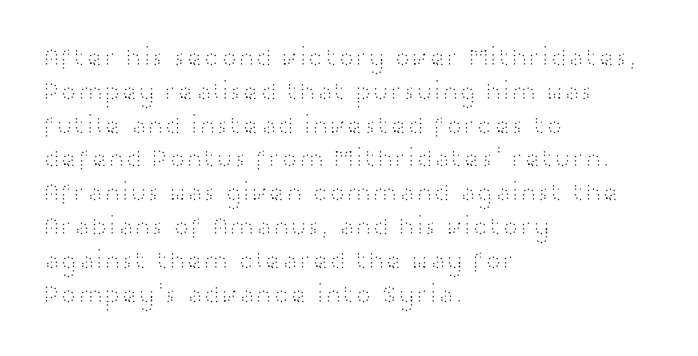
{"italic": "no", "bold": "no", "underline": "no", "align": "left", "line_spacing": "normal", "line_spacing_ratio": 1.3, "letter_spacing": "normal", "letter_spacing_em": 0.0, "glyph_px": 26}
